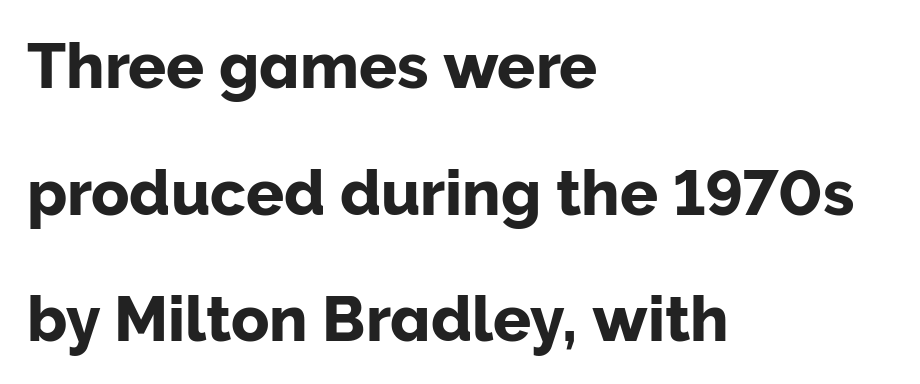
Q: Is the text italic (slanted)? A: No, it is upright.
Q: Is the typeface a serif or a sans-serif typeface? A: Sans-serif.
Q: Is the text underlined? A: No.
Q: How is the paragraph aligned? A: Left-aligned.
Q: Is the spacing between letters normal or unusually wide? A: Normal.
Q: Is the spacing between lines tight, normal or loose? A: Loose.
Q: Width (condensed, normal, or wide)? A: Normal.
Q: Stroke contrast? A: Low.
Q: x-height? A: Medium.
Q: Monospaced? A: No.
